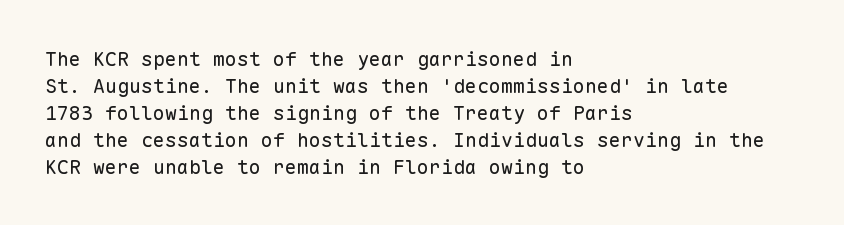
The image shows 20 px text type, upright; set left-aligned, normal line spacing (1.35x), normal letter spacing, not underlined.
